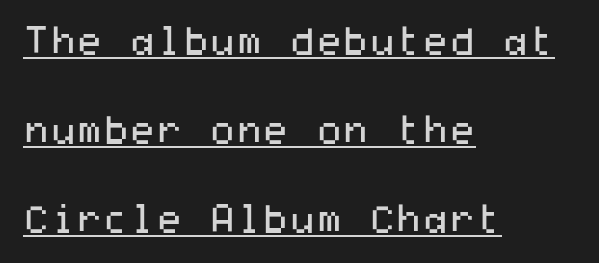
{"serif": "no", "italic": "no", "bold": "no", "weight": "regular", "width": "wide", "stroke_contrast": "medium", "x_height": "medium", "underline": "yes", "align": "left", "line_spacing": "loose", "line_spacing_ratio": 2.34, "letter_spacing": "normal", "letter_spacing_em": 0.0, "glyph_px": 38}
